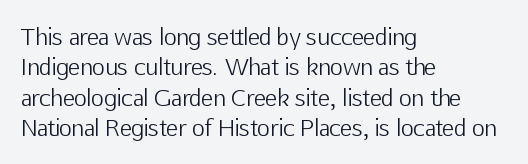
{"italic": "no", "bold": "no", "underline": "no", "align": "left", "line_spacing": "normal", "line_spacing_ratio": 1.38, "letter_spacing": "normal", "letter_spacing_em": 0.0, "glyph_px": 22}
